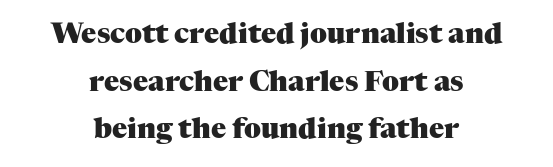
Q: Is the text bold? A: Yes.
Q: Is the text italic (slanted)? A: No, it is upright.
Q: Is the typeface a serif or a sans-serif typeface? A: Serif.
Q: Is the text underlined? A: No.
Q: How is the paragraph aligned? A: Centered.
Q: Is the spacing between letters normal or unusually wide? A: Normal.
Q: Is the spacing between lines tight, normal or loose? A: Normal.
Q: Width (condensed, normal, or wide)? A: Normal.
Q: Stroke contrast? A: Medium.
Q: x-height? A: Medium.
Q: Monospaced? A: No.
